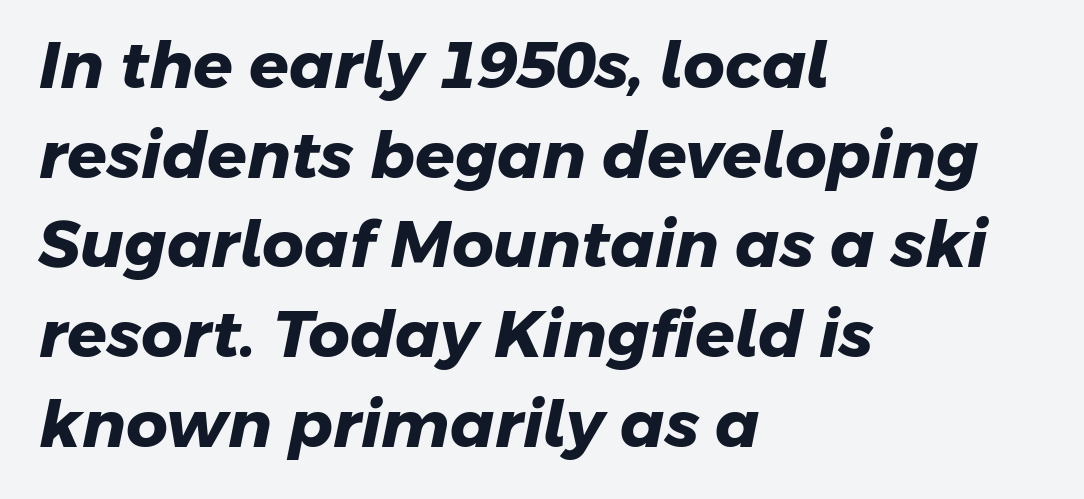
{"serif": "no", "bold": "yes", "weight": "heavy", "width": "normal", "stroke_contrast": "low", "x_height": "medium", "monospaced": "no", "underline": "no", "align": "left", "line_spacing": "normal", "line_spacing_ratio": 1.38, "letter_spacing": "normal", "letter_spacing_em": 0.0, "glyph_px": 65}
